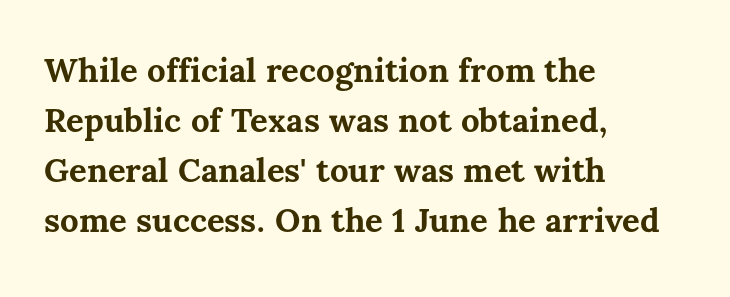
Evenly set lines give the paragraph a standard silhouette. Reading down the block, your eye returns to a fixed left position each line. The face used here is rendered with its standard letterfit. Lines of text with bare space underneath. Posture: straight, roman, zero tilt. Chunky letters — that's bold for sure.
